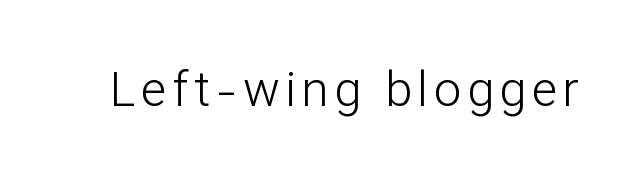
This is the regular roman posture of the typeface. This sample has the flowing, uneven cadence of proportional lettering. Letters rest on an invisible, unmarked baseline. The typeface chosen for these lines omits serifs. No extra ink here — the face is not bold.
